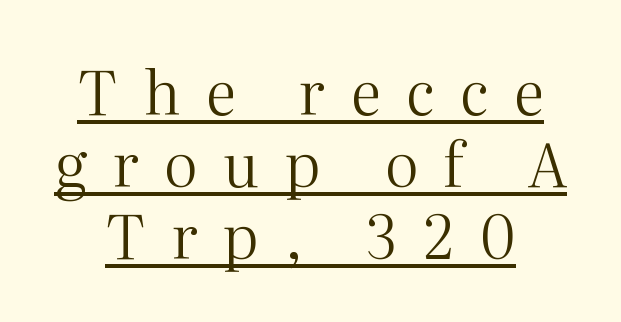
Looks like someone drew a line under every word here. Note the varied advance widths — an 'i' is clearly narrower than an 'm'. Tall strokes in this sample are plumb rather than angled. Stroke thickness stays within the range of a standard reading face or lighter. Someone cranked the tracking dial way up on this one.
